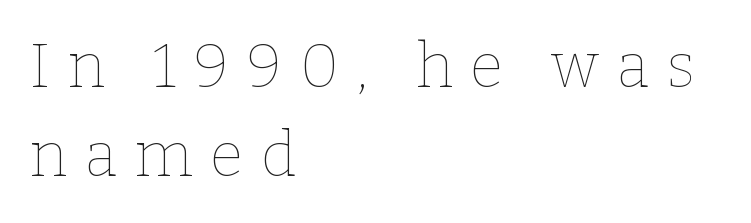
{"italic": "no", "bold": "no", "weight": "thin", "width": "normal", "stroke_contrast": "low", "x_height": "medium", "monospaced": "no", "underline": "no", "align": "left", "line_spacing": "normal", "line_spacing_ratio": 1.44, "letter_spacing": "wide", "letter_spacing_em": 0.27, "glyph_px": 62}
